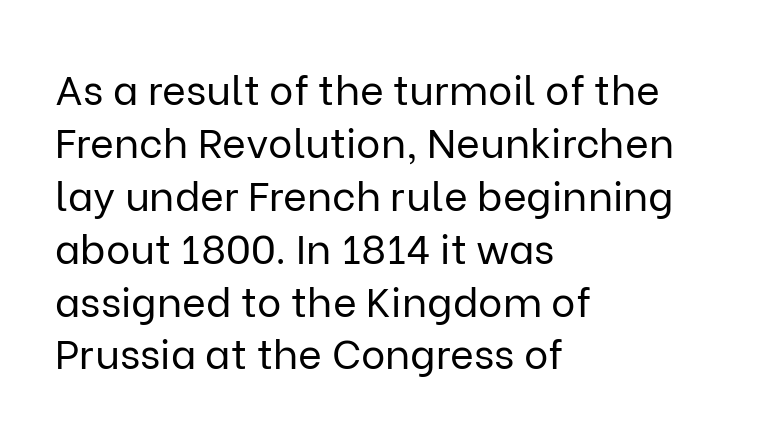
The image shows 41 px regular-weight sans-serif type, upright; set left-aligned, normal line spacing (1.29x), normal letter spacing, not underlined; low stroke contrast and a medium x-height.
